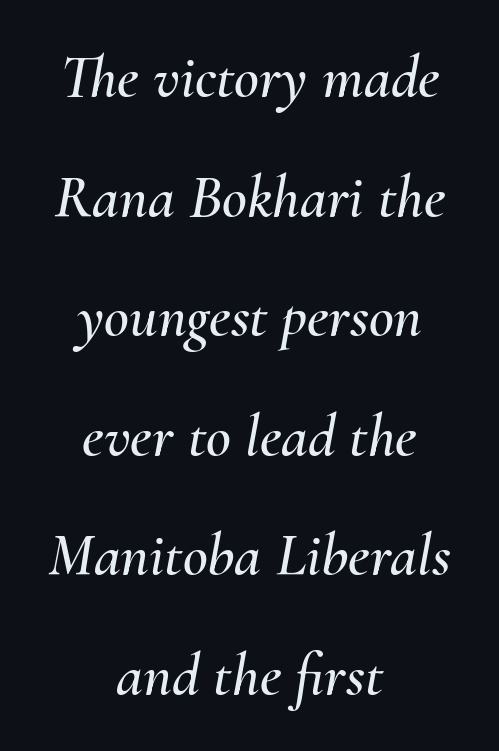
Q: Is the text italic (slanted)? A: Yes, it leans right by about 10 degrees.
Q: Is the text underlined? A: No.
Q: How is the paragraph aligned? A: Centered.
Q: Is the spacing between letters normal or unusually wide? A: Normal.
Q: Is the spacing between lines tight, normal or loose? A: Loose.
Q: Width (condensed, normal, or wide)? A: Normal.
Q: Stroke contrast? A: Medium.
Q: x-height? A: Small.
Q: Monospaced? A: No.
